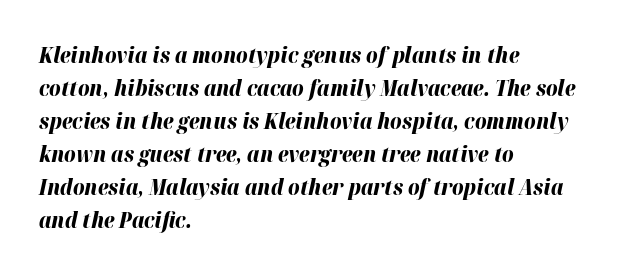
Q: Is the text bold? A: Yes.
Q: Is the text italic (slanted)? A: Yes, it leans right by about 12 degrees.
Q: Is the text underlined? A: No.
Q: How is the paragraph aligned? A: Left-aligned.
Q: Is the spacing between letters normal or unusually wide? A: Normal.
Q: Is the spacing between lines tight, normal or loose? A: Normal.
